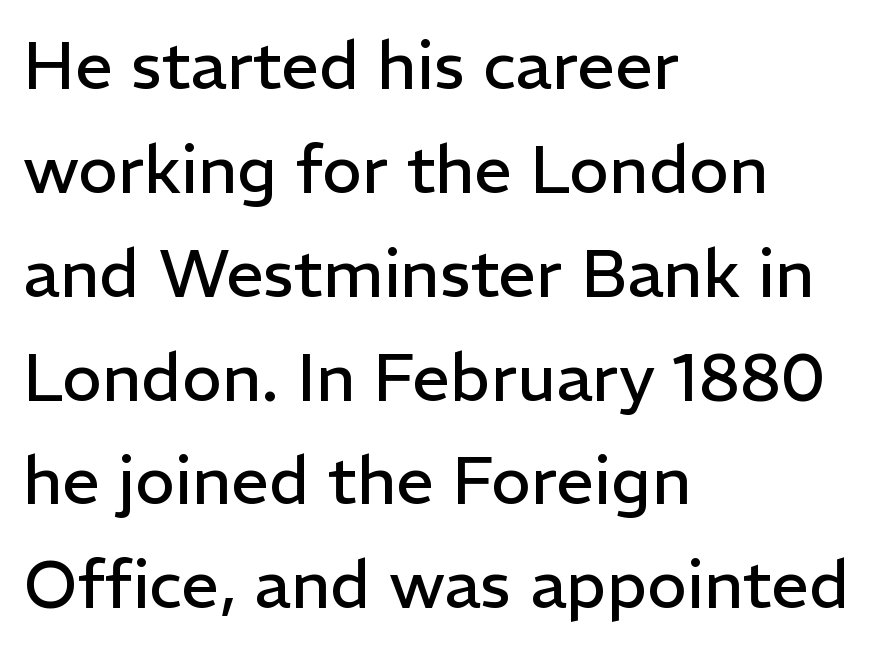
{"serif": "no", "italic": "no", "bold": "no", "weight": "regular", "width": "normal", "stroke_contrast": "low", "x_height": "medium", "monospaced": "no", "underline": "no", "align": "left", "line_spacing": "normal", "line_spacing_ratio": 1.55, "letter_spacing": "normal", "letter_spacing_em": 0.0, "glyph_px": 67}
